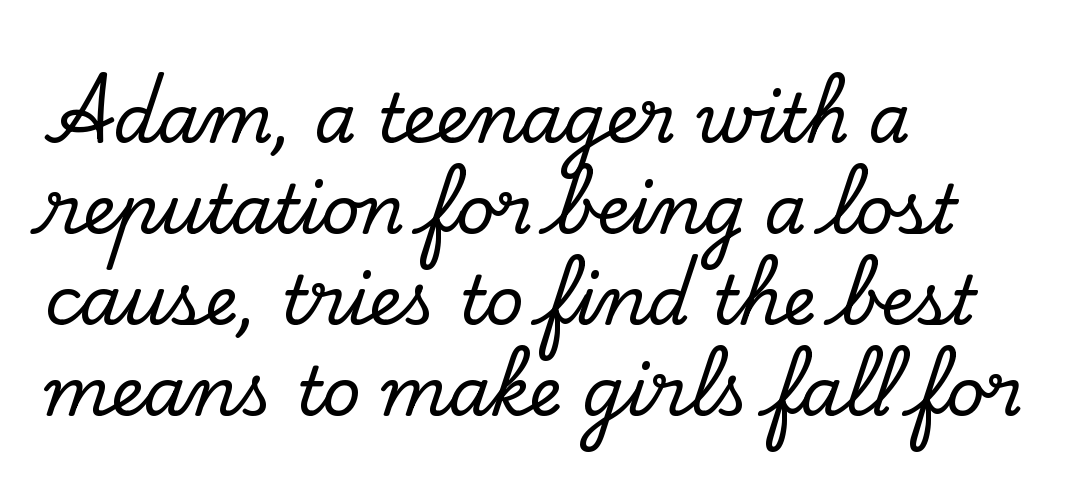
Q: Is the text italic (slanted)? A: Yes.
Q: Is the typeface a serif or a sans-serif typeface? A: Serif.
Q: Is the text underlined? A: No.
Q: How is the paragraph aligned? A: Left-aligned.
Q: Is the spacing between letters normal or unusually wide? A: Normal.
Q: Is the spacing between lines tight, normal or loose? A: Normal.
Q: Width (condensed, normal, or wide)? A: Normal.
Q: Stroke contrast? A: Low.
Q: x-height? A: Small.
Q: Monospaced? A: No.
